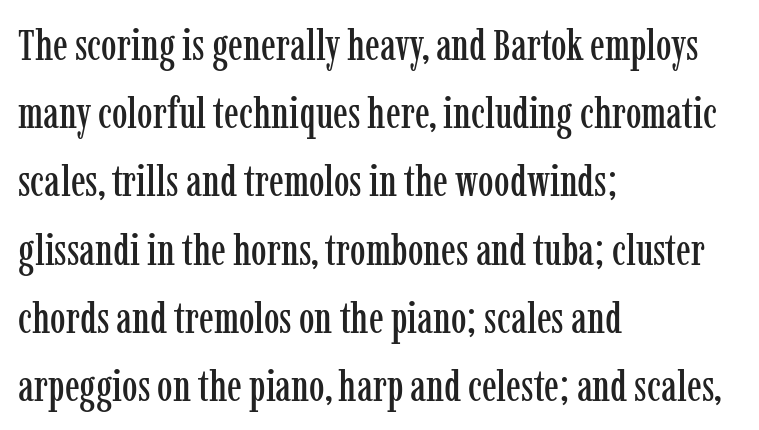
The image shows 44 px condensed serif type, upright; set left-aligned, normal line spacing (1.55x), normal letter spacing, not underlined; low stroke contrast and a medium x-height.
